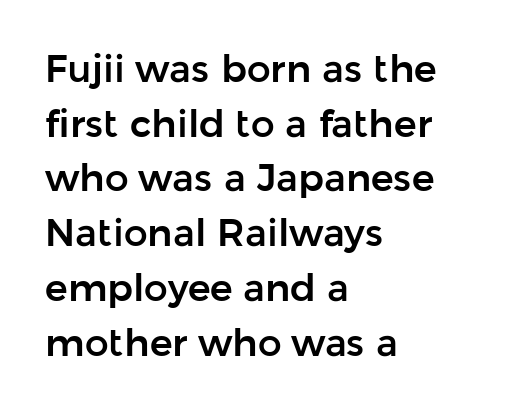
Tracking value appears to be zero — textbook default spacing. Think of a printed novel: that variable character pitch is what you see here. Descenders hang freely into open space. Upright lettering throughout. What's the leading like? Ordinary, nothing unusual. The paragraph shown leans on its left margin.
